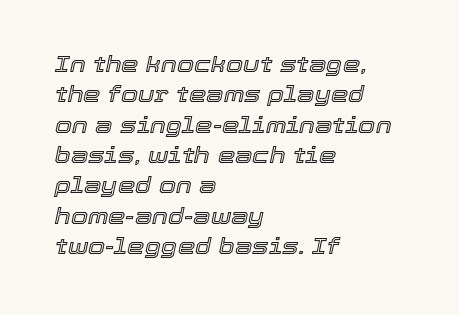
The line texture is even and compact thanks to regular tracking. The words here are not underlined. If you measured baseline to baseline, you'd find a middling distance. Line starts are locked; line ends wander. Would a proofreader flag this as italicized? Yes.
